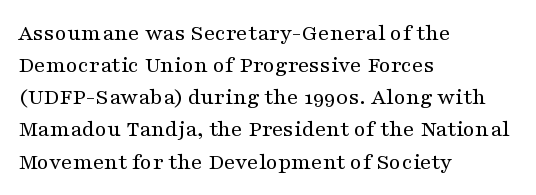
The image shows 24 px text type, upright; set left-aligned, normal line spacing (1.34x), normal letter spacing, not underlined.
